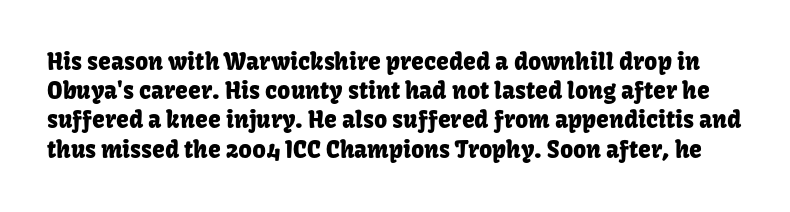
Style check: upright. Clear beneath every line of the passage. Here the glyphs are tracked normally, forming tight word shapes. The vertical gap from one line to the next is medium.
